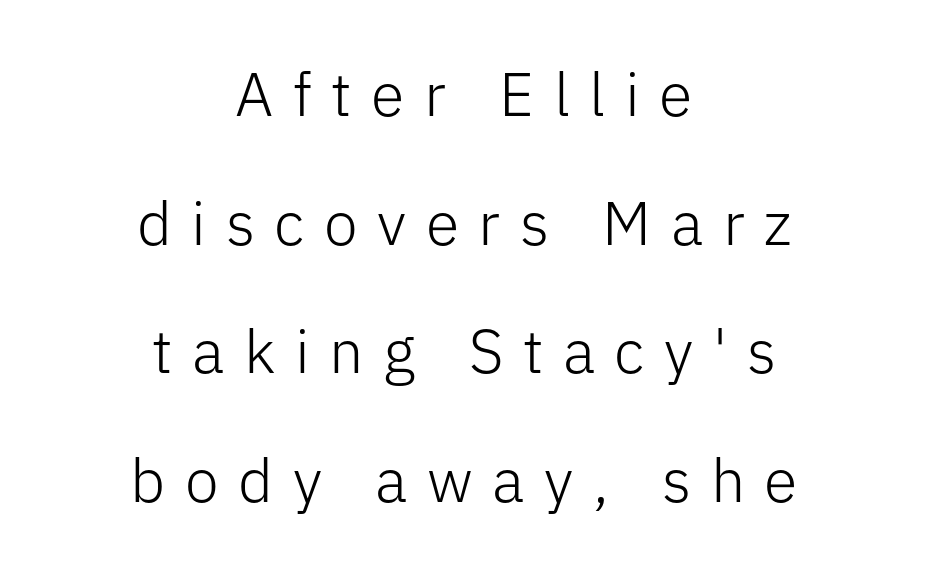
{"serif": "no", "italic": "no", "bold": "no", "weight": "light", "width": "normal", "stroke_contrast": "low", "x_height": "medium", "monospaced": "no", "underline": "no", "align": "center", "line_spacing": "loose", "line_spacing_ratio": 2.11, "letter_spacing": "wide", "letter_spacing_em": 0.32, "glyph_px": 61}
